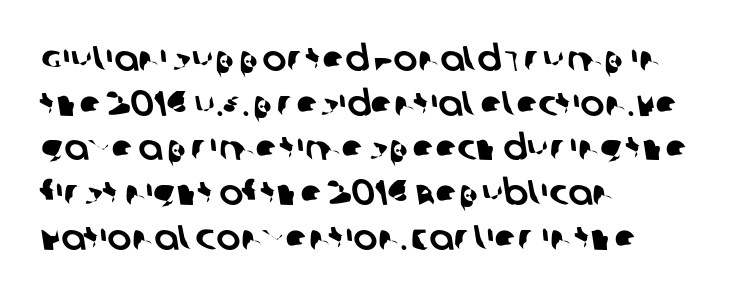
Q: Is the typeface a serif or a sans-serif typeface? A: Sans-serif.
Q: Is the text underlined? A: No.
Q: How is the paragraph aligned? A: Left-aligned.
Q: Is the spacing between letters normal or unusually wide? A: Normal.
Q: Width (condensed, normal, or wide)? A: Normal.
Q: Stroke contrast? A: Low.
Q: x-height? A: Large.
Q: Monospaced? A: No.
